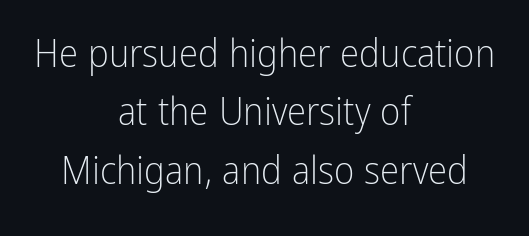
The image shows 39 px light, condensed sans-serif type, upright; set centered, normal line spacing (1.5x), normal letter spacing, not underlined; low stroke contrast and a medium x-height.
